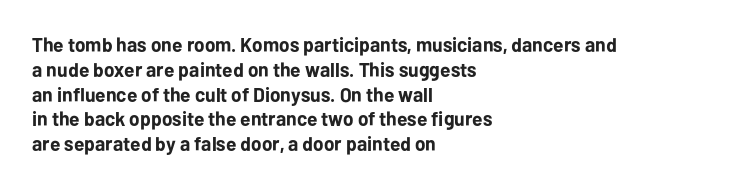
{"italic": "no", "bold": "yes", "underline": "no", "align": "left", "line_spacing_ratio": 1.24, "letter_spacing": "normal", "letter_spacing_em": 0.0, "glyph_px": 20}
